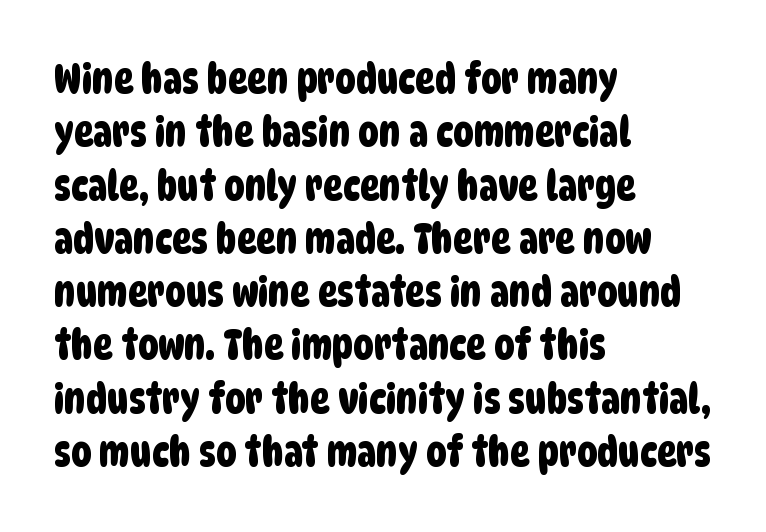
The image shows 41 px condensed sans-serif type; set left-aligned, normal line spacing (1.3x), normal letter spacing, not underlined; low stroke contrast and a large x-height.
